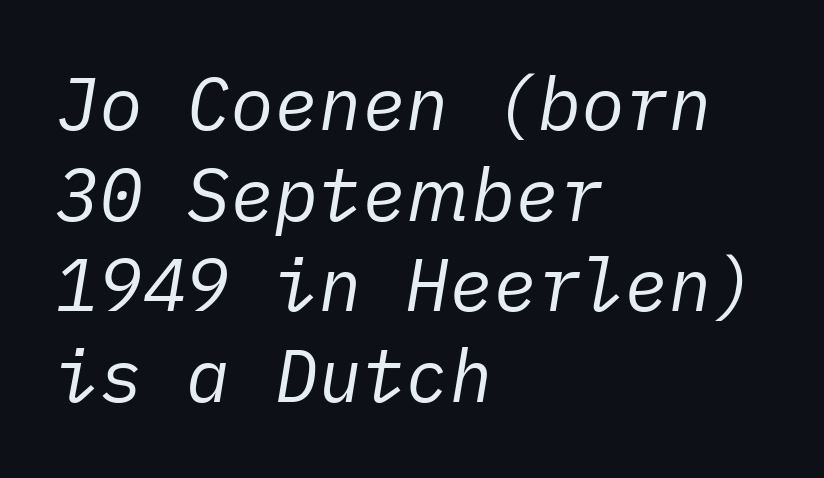
Q: Is the text bold? A: No.
Q: Is the text italic (slanted)? A: Yes, it leans right by about 10 degrees.
Q: Is the text underlined? A: No.
Q: How is the paragraph aligned? A: Left-aligned.
Q: Is the spacing between letters normal or unusually wide? A: Normal.
Q: Width (condensed, normal, or wide)? A: Normal.
Q: Stroke contrast? A: Low.
Q: x-height? A: Medium.
